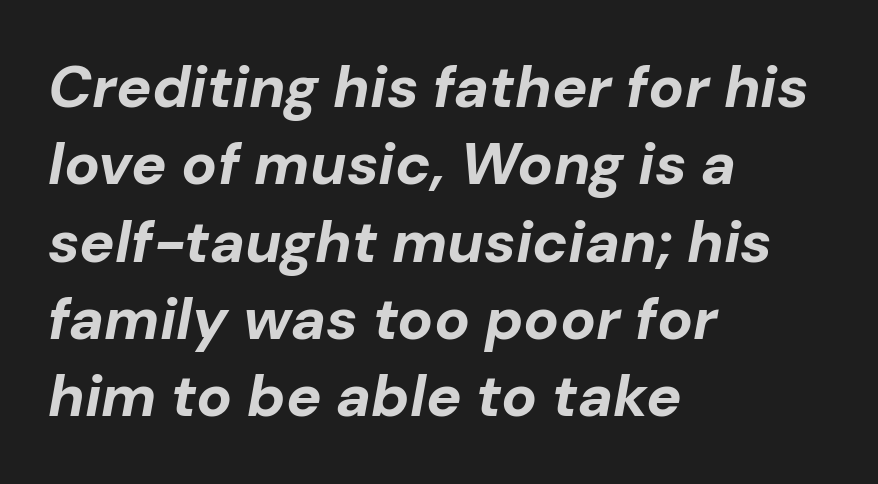
The image shows 59 px bold type, italic (leaning right); set left-aligned, normal line spacing (1.31x), normal letter spacing, not underlined; low stroke contrast and a medium x-height.
